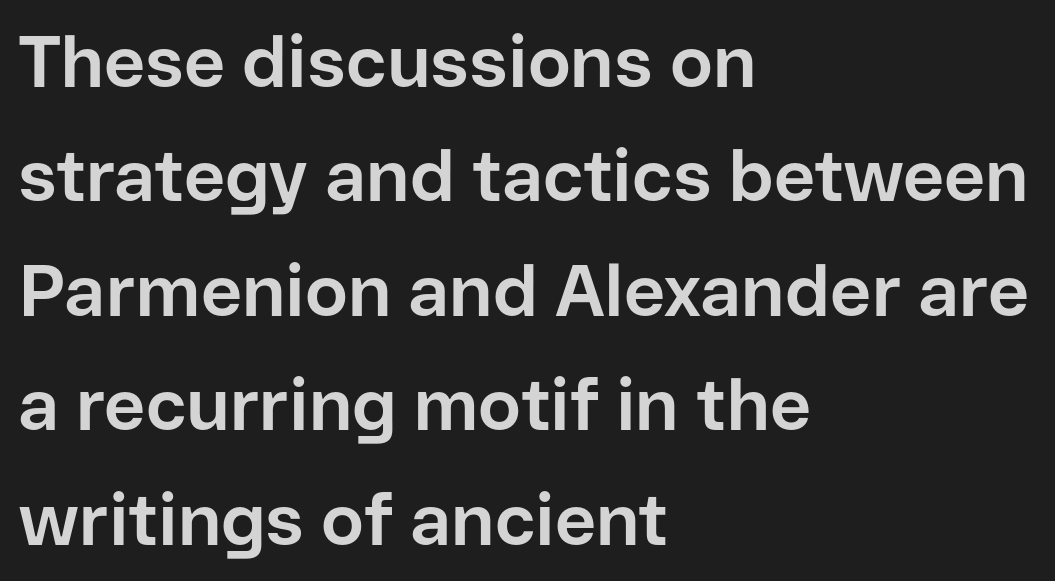
Note: no serifs on the glyphs. A clean baseline with only descenders dipping below it. The rendering keeps characters at their native spacing. Vertical strokes here are truly vertical. The passage shown is typed in a proportional face where columns would drift. Weight check: bold — yes, fully.
